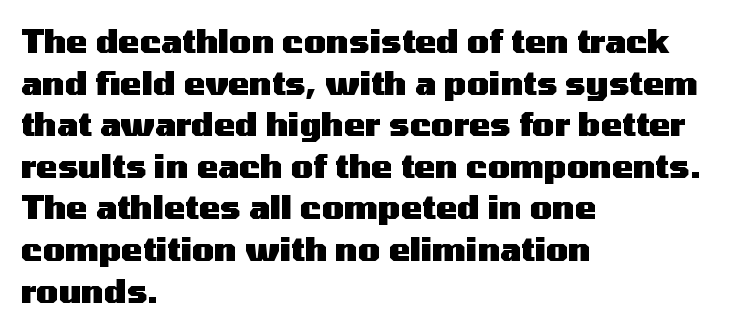
The image shows 32 px heavy, wide sans-serif type, upright; set left-aligned, normal line spacing (1.3x), normal letter spacing, not underlined; medium stroke contrast and a medium x-height.
